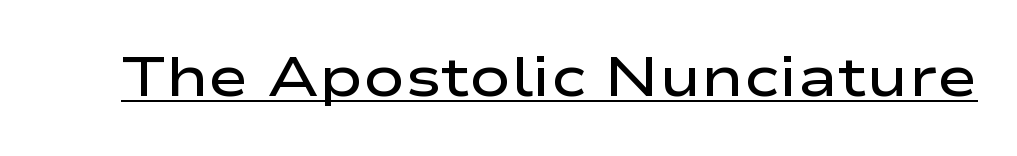
The image shows 55 px semibold, wide sans-serif type, upright; set normal letter spacing, underlined; low stroke contrast and a medium x-height.
